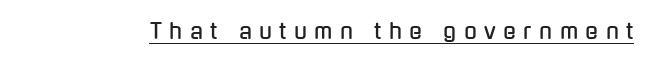
{"italic": "no", "underline": "yes", "letter_spacing": "wide", "letter_spacing_em": 0.36, "glyph_px": 21}
